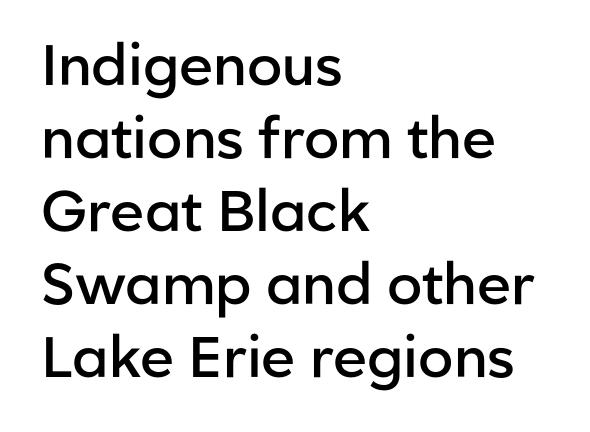
Q: Is the text bold? A: Semi-bold.
Q: Is the text italic (slanted)? A: No, it is upright.
Q: Is the typeface a serif or a sans-serif typeface? A: Sans-serif.
Q: Is the text underlined? A: No.
Q: How is the paragraph aligned? A: Left-aligned.
Q: Is the spacing between letters normal or unusually wide? A: Normal.
Q: Is the spacing between lines tight, normal or loose? A: Normal.
Q: Width (condensed, normal, or wide)? A: Normal.
Q: Stroke contrast? A: Low.
Q: x-height? A: Medium.
Q: Monospaced? A: No.
